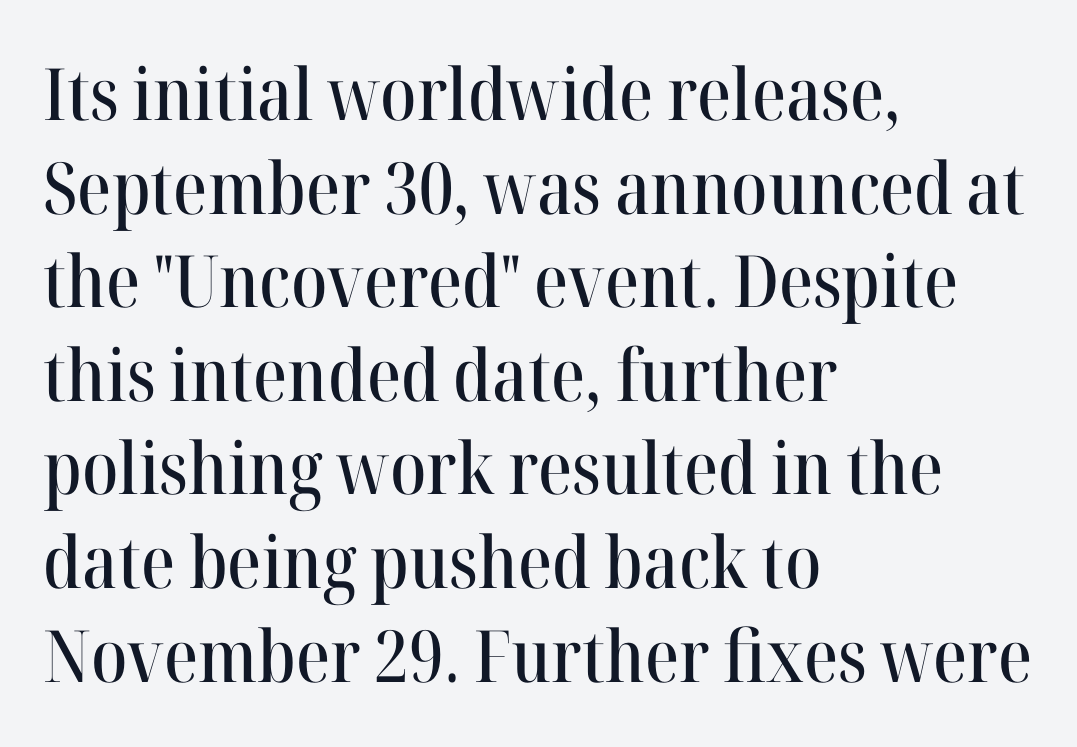
The paragraph has a hard left edge and a soft right edge. This rendering employs a face with finishing strokes, i.e., a serif. Nobody drew a line under any word here. You could call the tracking neutral — neither tight nor loose.
